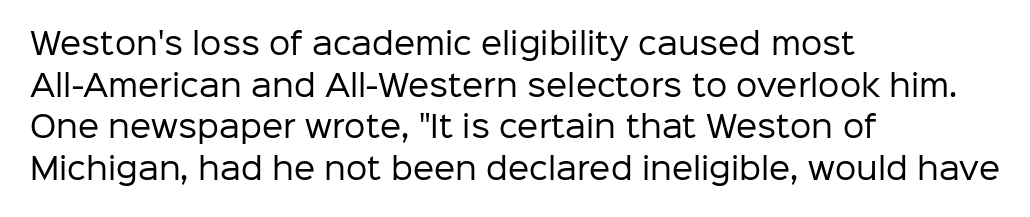
The image shows 30 px regular-weight sans-serif type, upright; set left-aligned, normal line spacing (1.39x), normal letter spacing, not underlined; low stroke contrast and a medium x-height.
